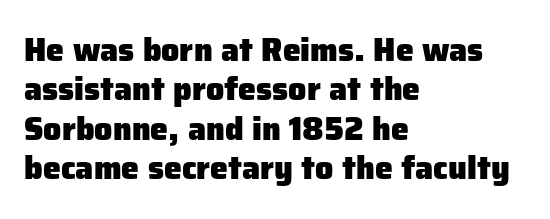
Q: Is the text bold? A: Yes.
Q: Is the text italic (slanted)? A: No, it is upright.
Q: Is the typeface a serif or a sans-serif typeface? A: Sans-serif.
Q: Is the text underlined? A: No.
Q: How is the paragraph aligned? A: Left-aligned.
Q: Is the spacing between letters normal or unusually wide? A: Normal.
Q: Width (condensed, normal, or wide)? A: Normal.
Q: Stroke contrast? A: Low.
Q: x-height? A: Medium.
Q: Monospaced? A: No.
